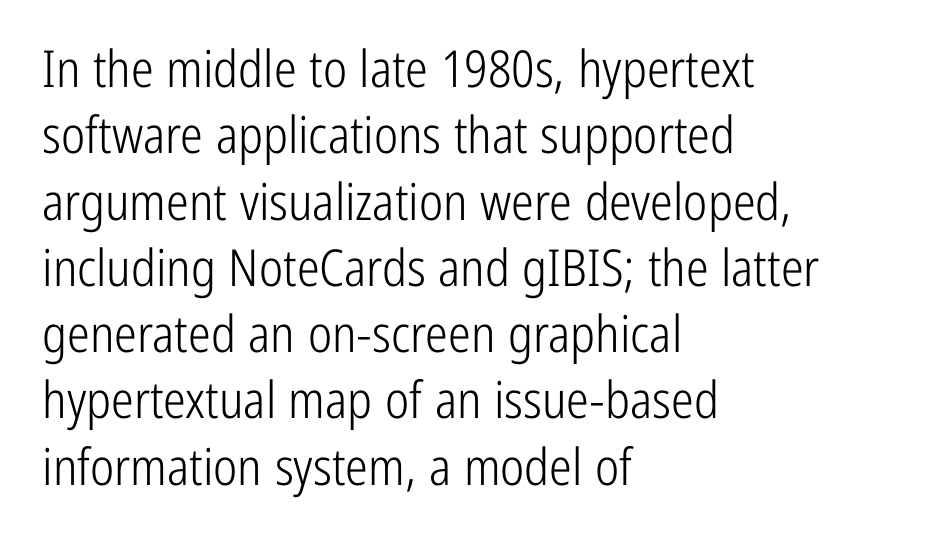
Nothing heavy about these letters — not bold at all. Honestly, the row spacing looks completely unremarkable. The rag falls on the right side of this text block. Is this a fixed-width face? No — the glyphs have proportional, varying widths. The specimen reads as upright at a glance. The passage shown is not underscored anywhere.
